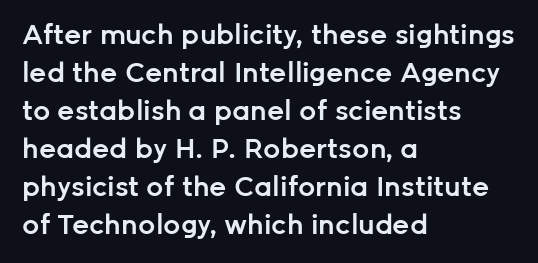
{"italic": "no", "bold": "semi", "underline": "no", "align": "left", "line_spacing": "normal", "line_spacing_ratio": 1.41, "letter_spacing": "normal", "letter_spacing_em": 0.0, "glyph_px": 27}
